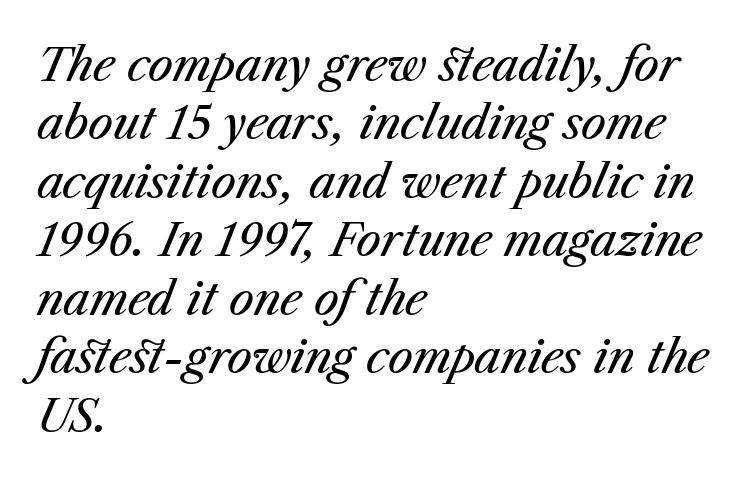
The image shows 45 px regular-weight type, italic (leaning right); set left-aligned, normal line spacing (1.3x), normal letter spacing, not underlined; medium stroke contrast and a medium x-height.
